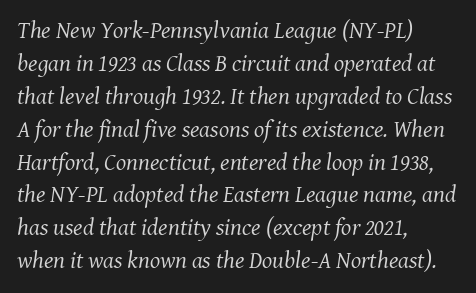
{"italic": "yes", "lean": "right", "slant_degrees": 8, "bold": "no", "underline": "no", "align": "left", "line_spacing": "normal", "line_spacing_ratio": 1.37, "letter_spacing": "normal", "letter_spacing_em": 0.0, "glyph_px": 24}
